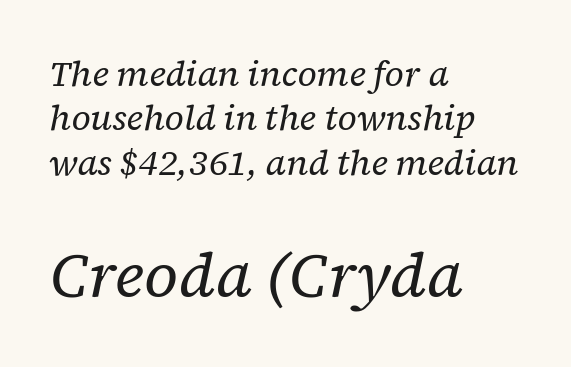
The image shows 62 px regular-weight serif type, italic (leaning right); set left-aligned, normal line spacing (1.27x), normal letter spacing, not underlined; the second (bottom) block is 1.77x larger; low stroke contrast and a medium x-height.
